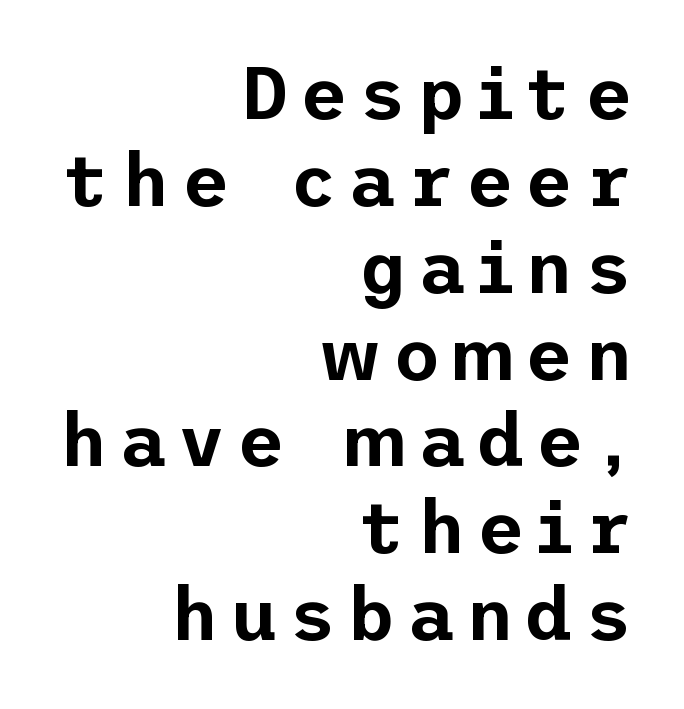
Q: Is the text italic (slanted)? A: No, it is upright.
Q: Is the typeface a serif or a sans-serif typeface? A: Sans-serif.
Q: Is the text underlined? A: No.
Q: How is the paragraph aligned? A: Right-aligned.
Q: Width (condensed, normal, or wide)? A: Normal.
Q: Stroke contrast? A: Low.
Q: x-height? A: Medium.
